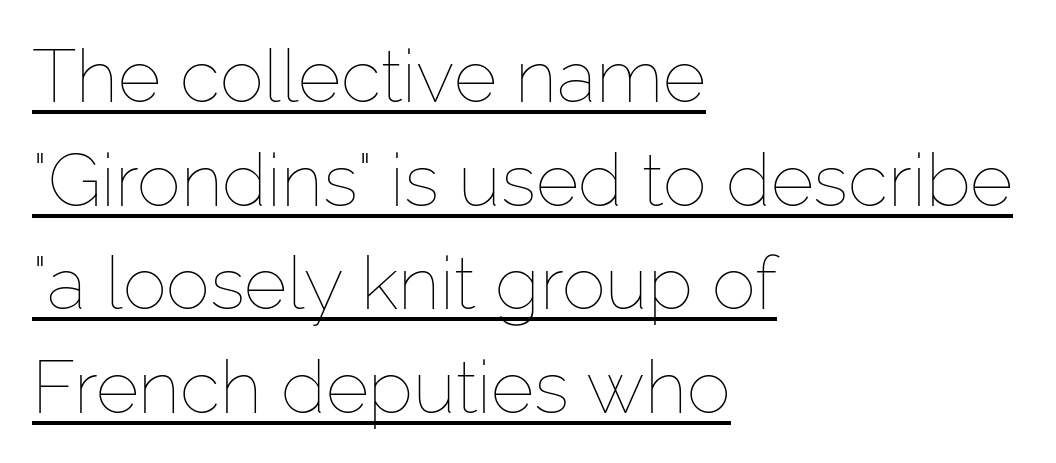
Q: Is the text bold? A: No.
Q: Is the text italic (slanted)? A: No, it is upright.
Q: Is the text underlined? A: Yes.
Q: How is the paragraph aligned? A: Left-aligned.
Q: Is the spacing between letters normal or unusually wide? A: Normal.
Q: Is the spacing between lines tight, normal or loose? A: Normal.
Q: Width (condensed, normal, or wide)? A: Normal.
Q: Stroke contrast? A: Low.
Q: x-height? A: Medium.
Q: Monospaced? A: No.
